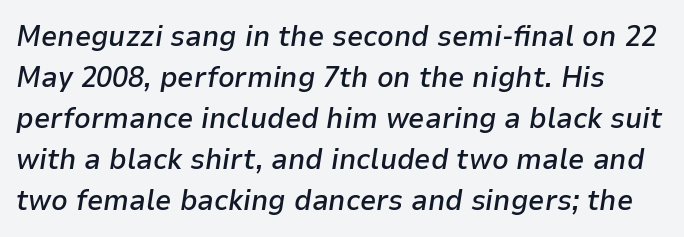
Q: Is the text bold? A: Semi-bold.
Q: Is the text italic (slanted)? A: Yes, it leans right by about 9 degrees.
Q: Is the text underlined? A: No.
Q: Is the spacing between letters normal or unusually wide? A: Normal.
Q: Is the spacing between lines tight, normal or loose? A: Normal.
Q: Width (condensed, normal, or wide)? A: Normal.
Q: Stroke contrast? A: Low.
Q: x-height? A: Medium.
Q: Monospaced? A: No.
